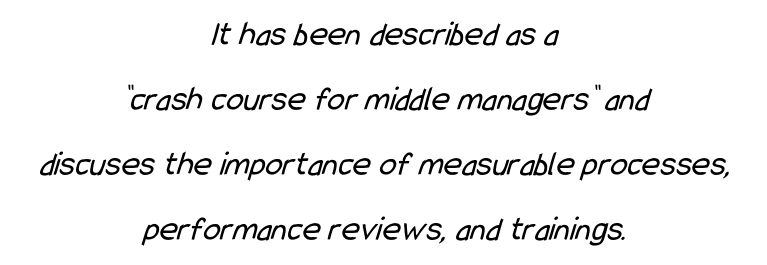
Q: Is the text bold? A: No.
Q: Is the typeface a serif or a sans-serif typeface? A: Sans-serif.
Q: Is the text underlined? A: No.
Q: How is the paragraph aligned? A: Centered.
Q: Is the spacing between letters normal or unusually wide? A: Normal.
Q: Width (condensed, normal, or wide)? A: Condensed.
Q: Stroke contrast? A: Low.
Q: x-height? A: Medium.
Q: Monospaced? A: No.
